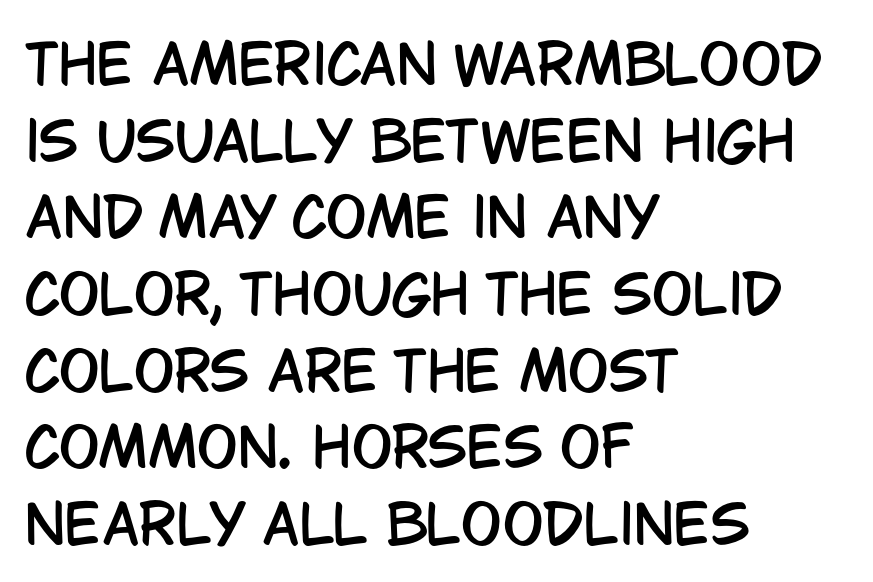
Leading: standard. Reading down the block, your eye returns to a fixed left position each line. The rendering uses natural spacing where letterforms have individual widths. The gap between lines stays unmarked. The tracking reads as untouched default to a designer's eye. No italicization has been applied; the sample stays upright.
